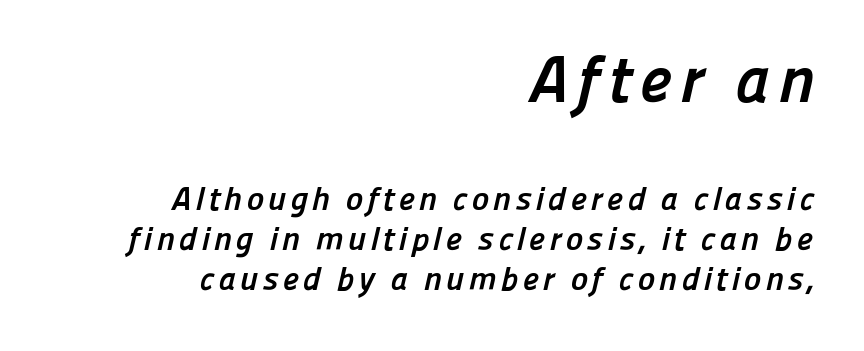
Serifs: no, the terminals of the letterforms are clean. These lines stack with their right ends in a neat column. This sample has the flowing, uneven cadence of proportional lettering. The block sitting higher on the canvas is the one with enlarged characters.
